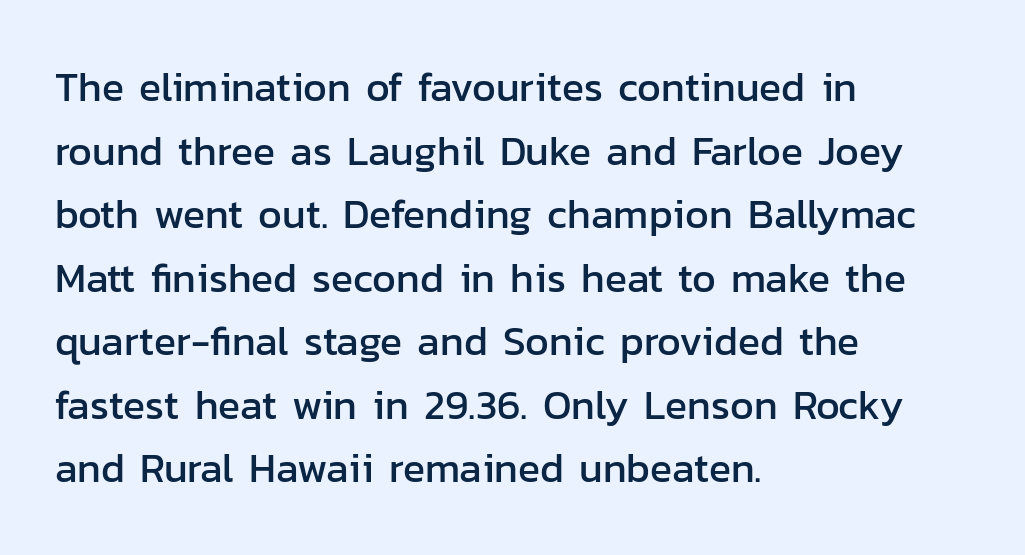
No word sits above an underline. One-word summary of the alignment: left. The gaps between neighbouring characters are ordinary and unremarkable. Horizontal bands of white between lines are of average thickness. The text was rendered using a sans face with plain stroke endings.
